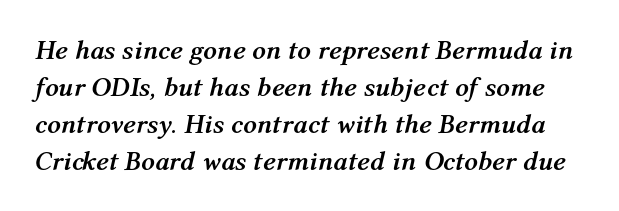
What weight is shown? A full bold with thick strokes. Quick note: interline space is typical. Short note: letters normally spaced. Descenders hang freely into open space.
